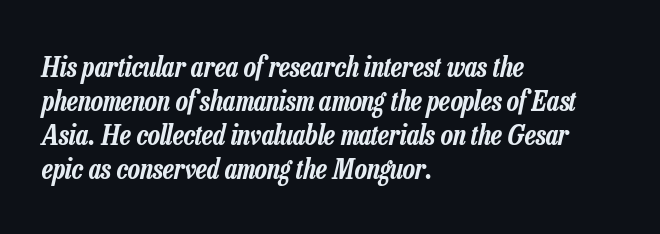
{"italic": "yes", "lean": "right", "slant_degrees": 13, "width": "condensed", "stroke_contrast": "low", "x_height": "medium", "monospaced": "no", "underline": "no", "align": "left", "line_spacing_ratio": 1.22, "letter_spacing": "normal", "letter_spacing_em": 0.0, "glyph_px": 28}
